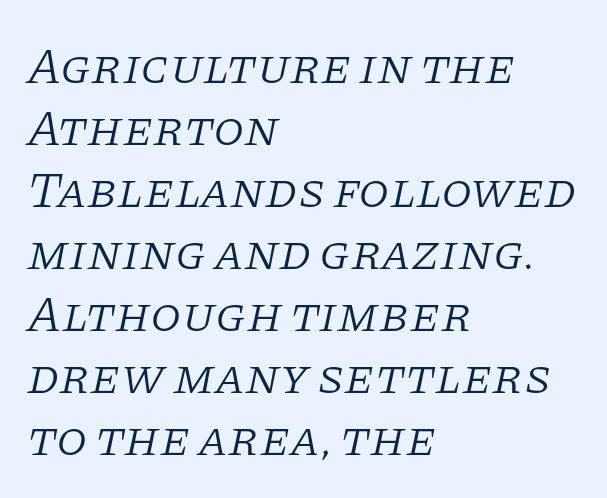
The letters advance in unequal steps, a hallmark of proportional type. Font category for this specimen: serif. The foot of each line stays bare and open. Between one letter and the next there's only the usual sliver of space. These lines stack with their left ends in a neat column. Does the lettering tilt? It does — this is italic.
